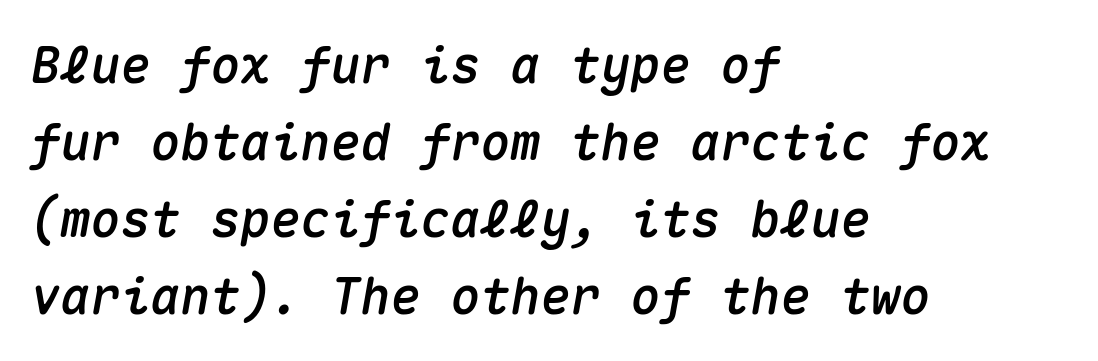
Q: Is the text italic (slanted)? A: Yes, it leans right by about 10 degrees.
Q: Is the text underlined? A: No.
Q: How is the paragraph aligned? A: Left-aligned.
Q: Is the spacing between letters normal or unusually wide? A: Normal.
Q: Is the spacing between lines tight, normal or loose? A: Normal.
Q: Width (condensed, normal, or wide)? A: Normal.
Q: Stroke contrast? A: Medium.
Q: x-height? A: Medium.
Q: Monospaced? A: Yes.
